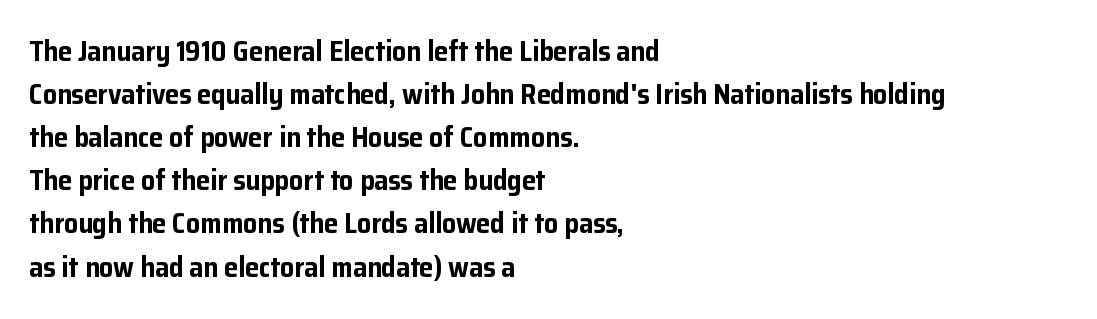
The image shows 28 px bold sans-serif type, upright; set left-aligned, normal line spacing (1.54x), normal letter spacing, not underlined; low stroke contrast and a medium x-height.
